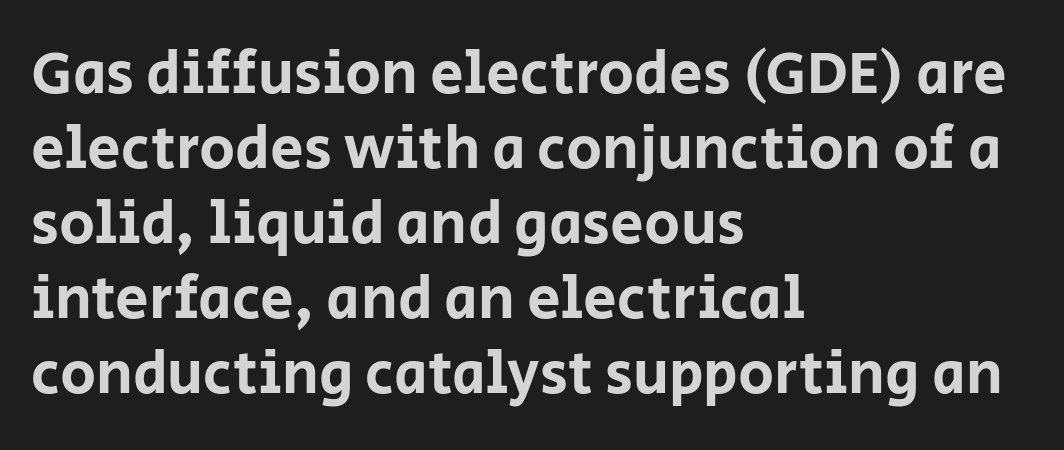
{"serif": "no", "italic": "no", "width": "normal", "stroke_contrast": "low", "x_height": "large", "monospaced": "no", "underline": "no", "align": "left", "line_spacing": "normal", "line_spacing_ratio": 1.25, "letter_spacing": "normal", "letter_spacing_em": 0.0, "glyph_px": 60}
